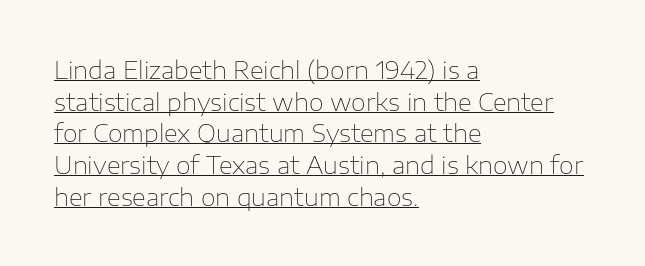
{"italic": "no", "bold": "no", "underline": "yes", "align": "left", "line_spacing": "normal", "line_spacing_ratio": 1.32, "letter_spacing": "normal", "letter_spacing_em": 0.0, "glyph_px": 24}
